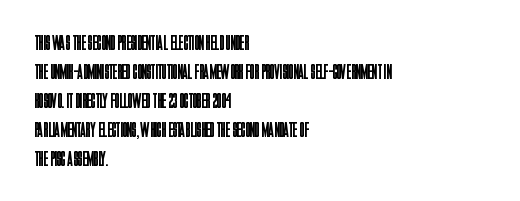
The image shows 21 px text type, upright; set left-aligned, normal line spacing (1.38x), normal letter spacing, not underlined.
